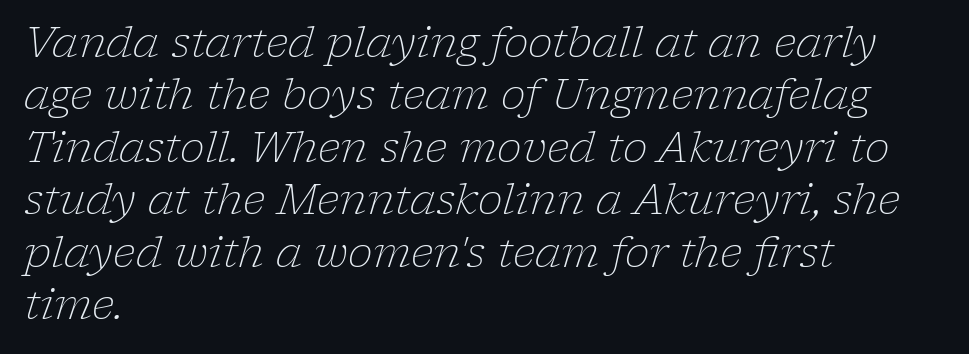
Nothing unusual about the tracking: characters are spaced as the font intends. You can tell it's italic because the verticals aren't actually vertical. Bold? No — there's no thickening of the strokes. Caption: multi-line text, flush left, ragged right.
